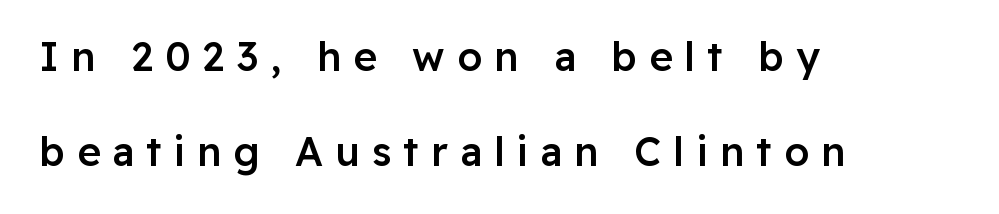
The image shows 40 px semibold sans-serif type, upright; set left-aligned, loose line spacing (2.38x), unusually wide letter spacing (+0.3 em), not underlined; low stroke contrast and a medium x-height.
